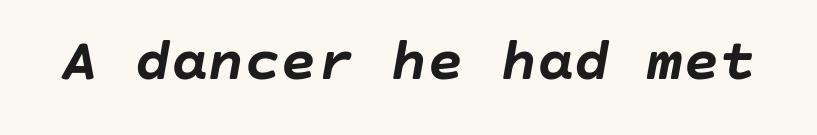
The image shows 61 px semibold type, italic (leaning right); set normal letter spacing, not underlined; low stroke contrast and a large x-height.
